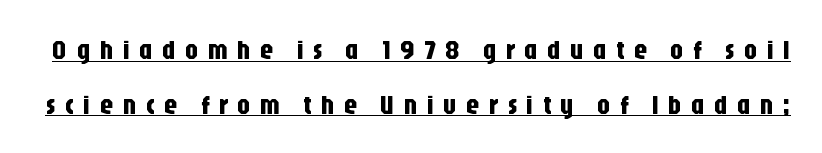
Here the glyphs are tracked loosely, breaking word shapes into spaced letters. This block would shrink considerably if given ordinary leading; it's expanded now. The typography opts for an upright posture over an oblique one. This sample carries an underscore along the baseline area.
